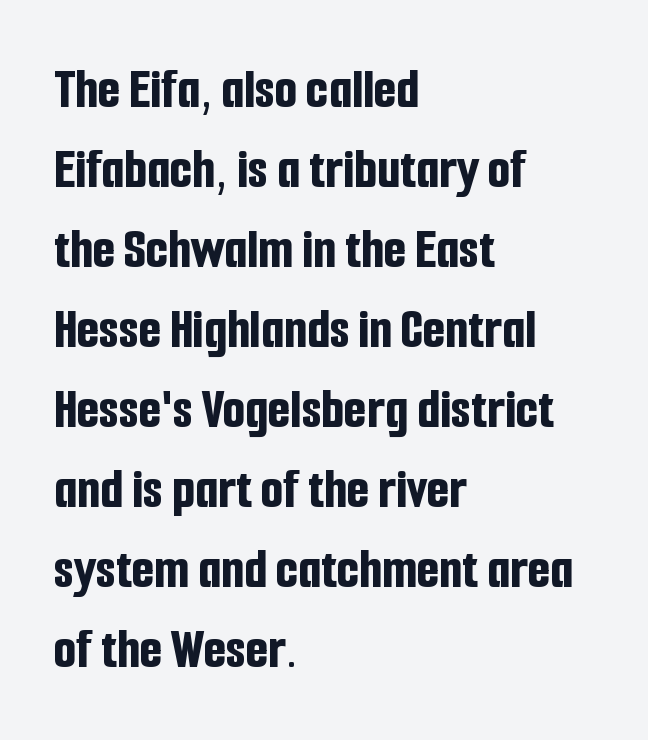
The image shows 58 px bold, condensed sans-serif type, upright; set left-aligned, normal line spacing (1.38x), normal letter spacing, not underlined; low stroke contrast and a medium x-height.
